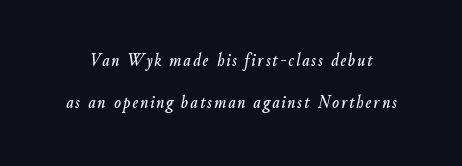
{"italic": "yes", "lean": "right", "slant_degrees": 9, "underline": "no", "line_spacing": "loose", "line_spacing_ratio": 2.12, "glyph_px": 20}
